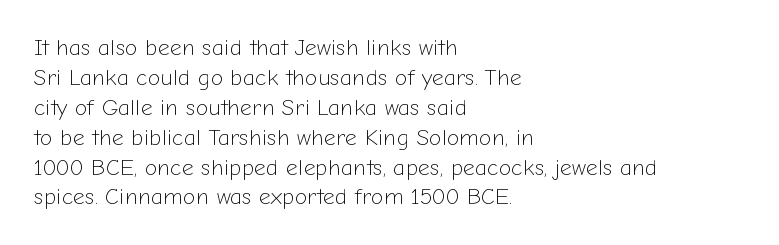
The lines are quadded left. The font sits on the lighter half of the weight spectrum, regular included. Tracking here is standard; glyphs follow each other at the usual distance. Italic? Not at all — the glyphs are vertical. Rule under the text: the space is simply empty.
